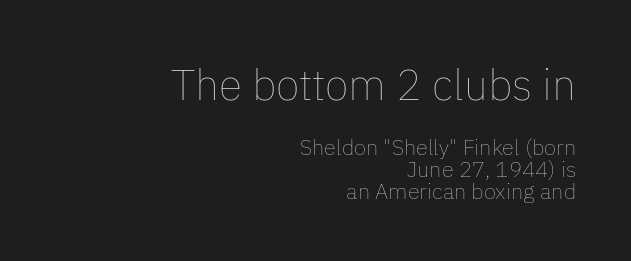
Q: Is the text bold? A: No.
Q: Is the text italic (slanted)? A: No, it is upright.
Q: Is the text underlined? A: No.
Q: How is the paragraph aligned? A: Right-aligned.
Q: Is the spacing between letters normal or unusually wide? A: Normal.
Q: Is the spacing between lines tight, normal or loose? A: Tight.
Q: Which block of text is set in a larger size, the first (top) or the second (bottom)? A: The first (top) one.
Q: Width (condensed, normal, or wide)? A: Normal.
Q: Stroke contrast? A: Low.
Q: x-height? A: Medium.
Q: Monospaced? A: No.
